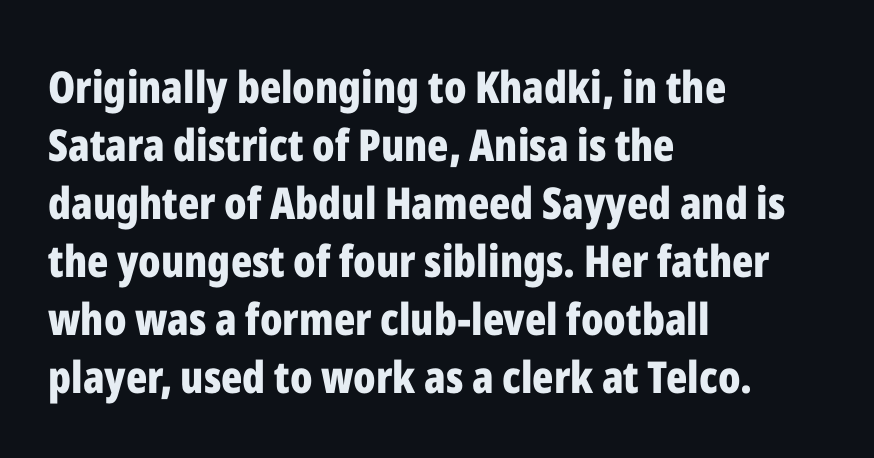
Q: Is the text bold? A: Yes.
Q: Is the text italic (slanted)? A: No, it is upright.
Q: Is the typeface a serif or a sans-serif typeface? A: Sans-serif.
Q: Is the text underlined? A: No.
Q: How is the paragraph aligned? A: Left-aligned.
Q: Is the spacing between letters normal or unusually wide? A: Normal.
Q: Is the spacing between lines tight, normal or loose? A: Normal.
Q: Width (condensed, normal, or wide)? A: Condensed.
Q: Stroke contrast? A: Low.
Q: x-height? A: Medium.
Q: Monospaced? A: No.
